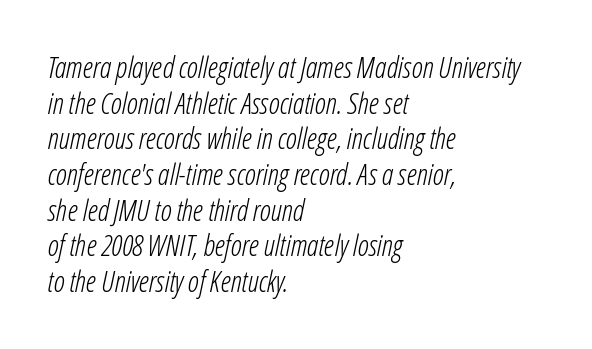
{"italic": "yes", "lean": "right", "slant_degrees": 12, "bold": "no", "weight": "light", "width": "condensed", "stroke_contrast": "low", "x_height": "medium", "monospaced": "no", "underline": "no", "align": "left", "line_spacing_ratio": 1.23, "letter_spacing": "normal", "letter_spacing_em": 0.0, "glyph_px": 29}
